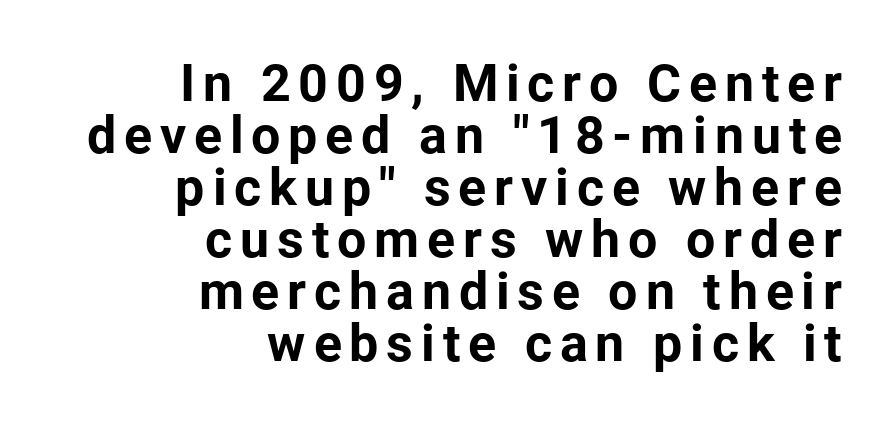
{"serif": "no", "italic": "no", "bold": "yes", "weight": "bold", "width": "normal", "stroke_contrast": "low", "x_height": "medium", "monospaced": "no", "underline": "no", "align": "right", "line_spacing": "tight", "line_spacing_ratio": 1.0, "glyph_px": 52}
